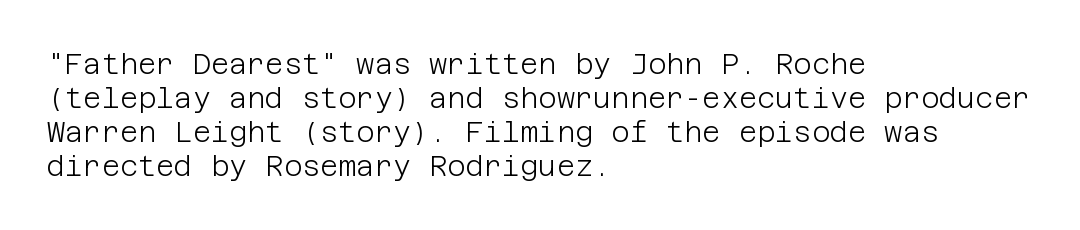
The ragged edge is on the right, which tells us the setting is flush left. The weight tops out at a normal text grade. Posture: upright roman. The specimen omits any rule beneath the text block's lines.
